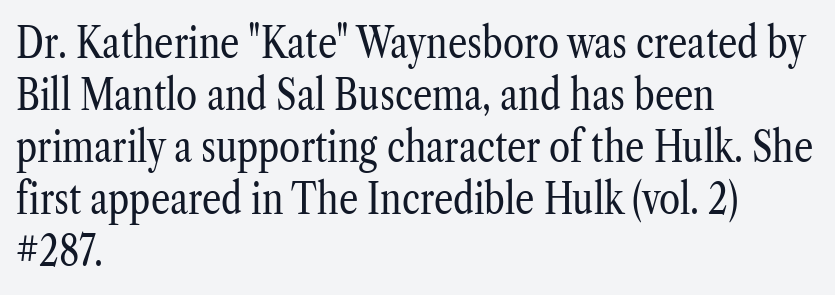
Q: Is the text bold? A: No.
Q: Is the text italic (slanted)? A: No, it is upright.
Q: Is the typeface a serif or a sans-serif typeface? A: Serif.
Q: Is the text underlined? A: No.
Q: How is the paragraph aligned? A: Left-aligned.
Q: Is the spacing between letters normal or unusually wide? A: Normal.
Q: Width (condensed, normal, or wide)? A: Condensed.
Q: Stroke contrast? A: Low.
Q: x-height? A: Medium.
Q: Monospaced? A: No.
